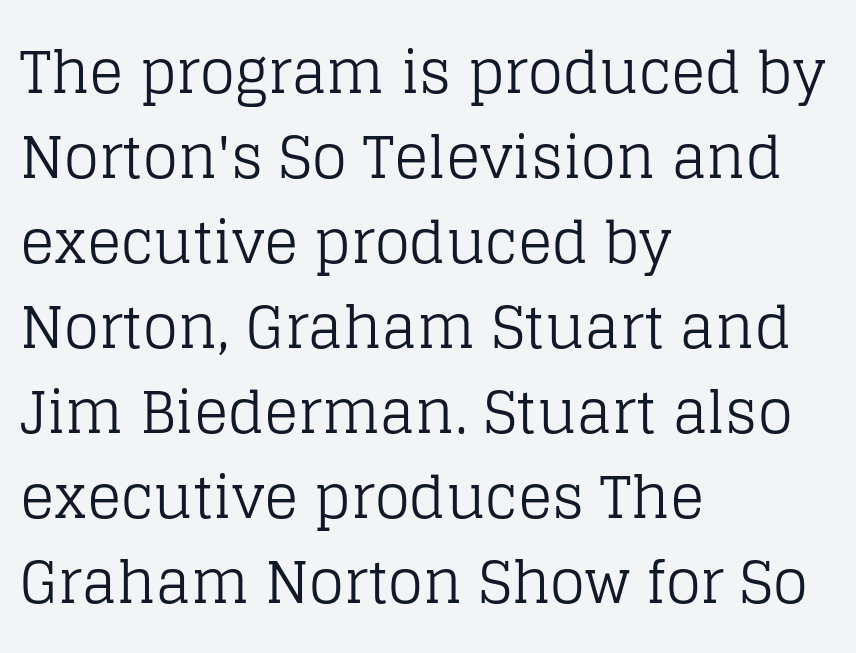
The font sits on the lighter half of the weight spectrum, regular included. Classification — serif. How would I describe the line gaps? Plain and ordinary. This is the regular roman posture of the typeface.
